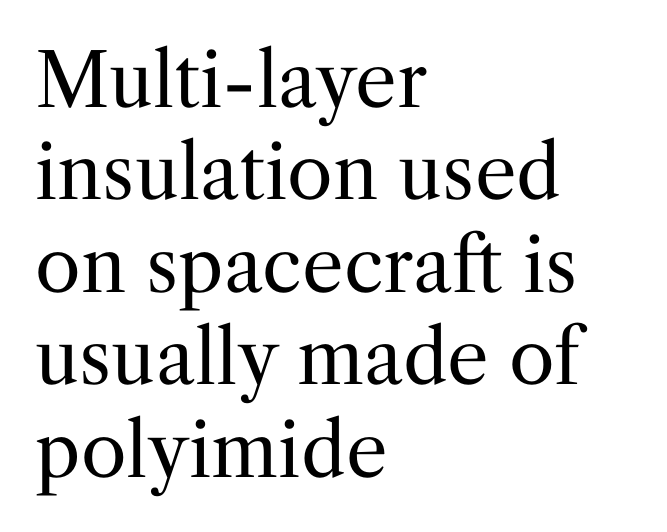
The image shows 74 px regular-weight serif type, upright; set left-aligned, normal line spacing (1.25x), normal letter spacing, not underlined; medium stroke contrast and a medium x-height.
